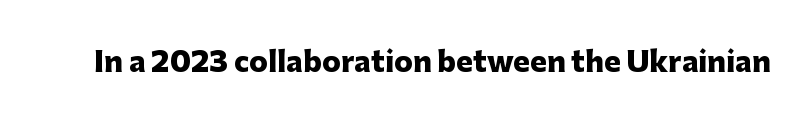
Is the type bold? Yes — the strokes are clearly thick and heavy. In terms of letterspacing, this is plain default setting. The space directly below the letters is spotless. Check where the strokes stop: nothing finishes them off — pure sans. Each letter keeps its own natural width here, so spacing adapts to shape.
